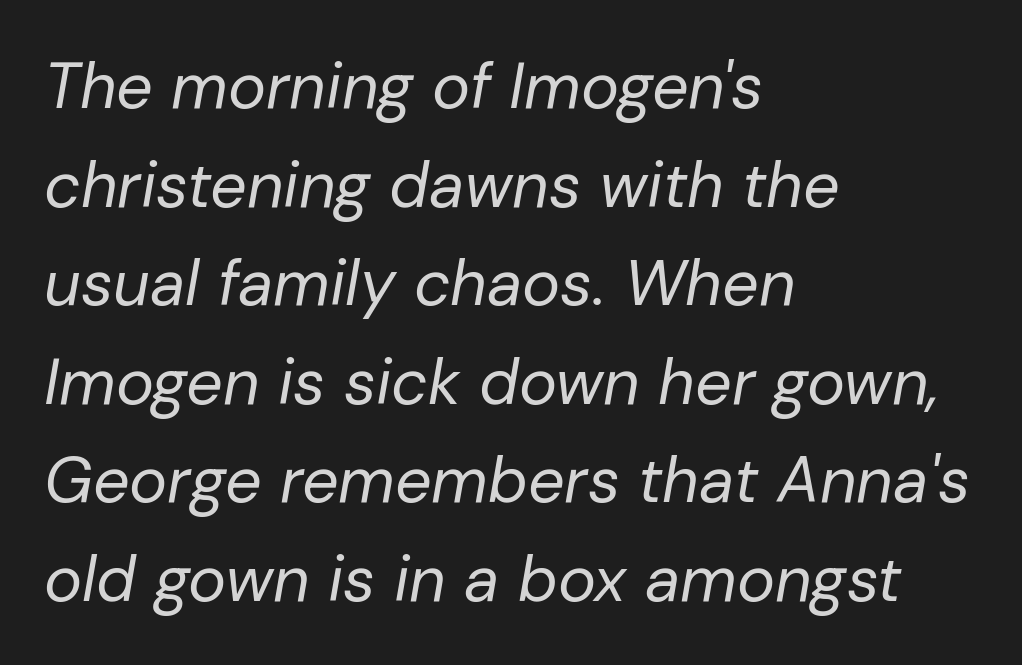
{"italic": "yes", "lean": "right", "slant_degrees": 10, "bold": "no", "weight": "regular", "width": "normal", "stroke_contrast": "low", "x_height": "medium", "monospaced": "no", "underline": "no", "align": "left", "line_spacing": "normal", "line_spacing_ratio": 1.54, "letter_spacing": "normal", "letter_spacing_em": 0.0, "glyph_px": 64}
